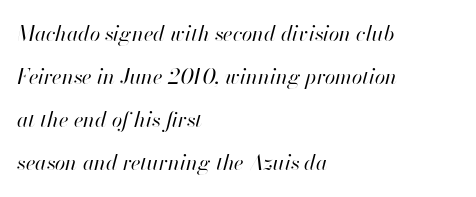
Q: Is the text bold? A: No.
Q: Is the text italic (slanted)? A: Yes, it leans right by about 13 degrees.
Q: Is the text underlined? A: No.
Q: How is the paragraph aligned? A: Left-aligned.
Q: Is the spacing between letters normal or unusually wide? A: Normal.
Q: Is the spacing between lines tight, normal or loose? A: Loose.
